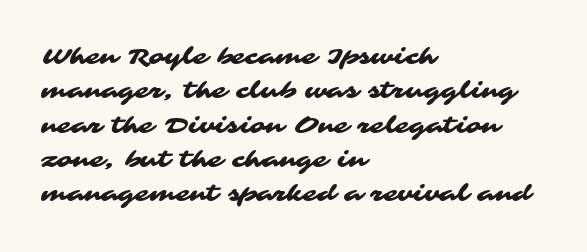
Q: Is the text underlined? A: No.
Q: How is the paragraph aligned? A: Left-aligned.
Q: Is the spacing between letters normal or unusually wide? A: Normal.
Q: Is the spacing between lines tight, normal or loose? A: Normal.
